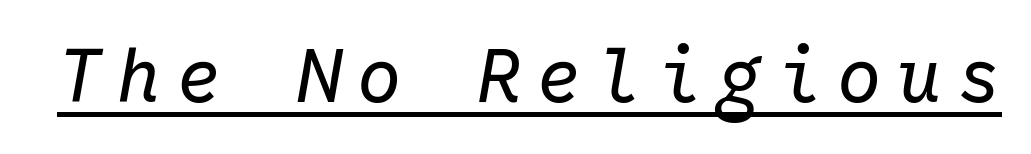
Q: Is the text bold? A: No.
Q: Is the text italic (slanted)? A: Yes, it leans right by about 10 degrees.
Q: Is the text underlined? A: Yes.
Q: Is the spacing between letters normal or unusually wide? A: Unusually wide.
Q: Width (condensed, normal, or wide)? A: Normal.
Q: Stroke contrast? A: Low.
Q: x-height? A: Medium.
Q: Monospaced? A: Yes.
